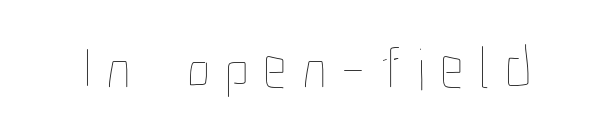
Heft: none added — not bold. When letters stand straight like this, we call the style roman or upright. Tracking here is generous; glyphs stand well apart from one another. The space beneath each line is pristine and unruled.
